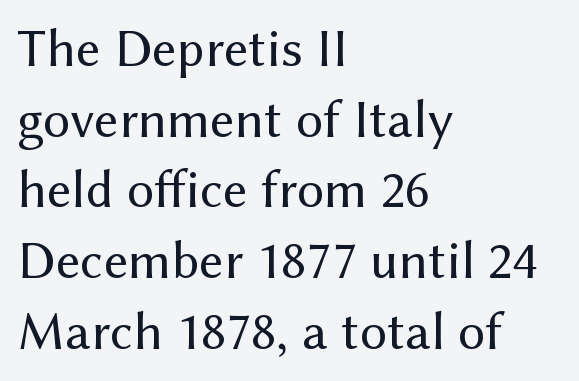
Q: Is the text bold? A: No.
Q: Is the text italic (slanted)? A: No, it is upright.
Q: Is the typeface a serif or a sans-serif typeface? A: Sans-serif.
Q: Is the text underlined? A: No.
Q: How is the paragraph aligned? A: Left-aligned.
Q: Is the spacing between letters normal or unusually wide? A: Normal.
Q: Is the spacing between lines tight, normal or loose? A: Normal.
Q: Width (condensed, normal, or wide)? A: Normal.
Q: Stroke contrast? A: Medium.
Q: x-height? A: Medium.
Q: Monospaced? A: No.
